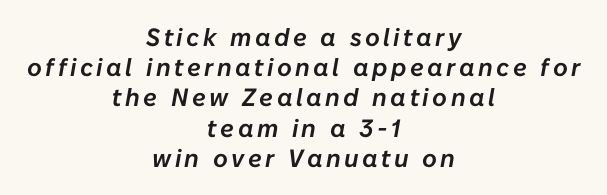
Layout note: lines centered. Slanted lettering throughout. The area under the type is left untouched.
